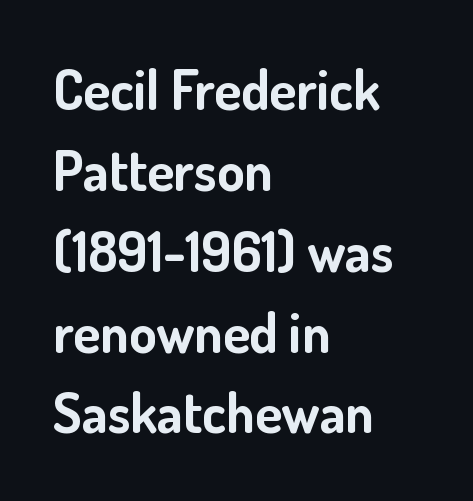
Nope, not italic — everything's standing straight. Casual observation: everything's shoved over to the left. In terms of letterspacing, this is plain default setting. Emphasis by weight is at full strength: bold.
